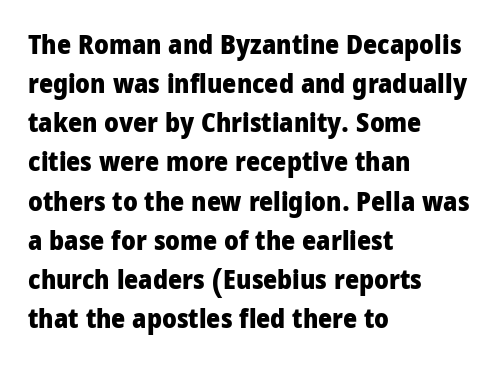
Q: Is the text bold? A: Yes.
Q: Is the text italic (slanted)? A: No, it is upright.
Q: Is the text underlined? A: No.
Q: How is the paragraph aligned? A: Left-aligned.
Q: Is the spacing between letters normal or unusually wide? A: Normal.
Q: Is the spacing between lines tight, normal or loose? A: Normal.
